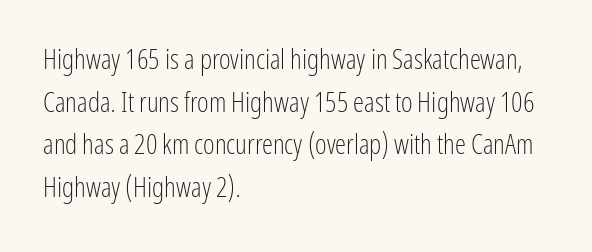
Q: Is the text bold? A: No.
Q: Is the text italic (slanted)? A: No, it is upright.
Q: Is the typeface a serif or a sans-serif typeface? A: Sans-serif.
Q: Is the text underlined? A: No.
Q: How is the paragraph aligned? A: Left-aligned.
Q: Is the spacing between letters normal or unusually wide? A: Normal.
Q: Is the spacing between lines tight, normal or loose? A: Normal.
Q: Width (condensed, normal, or wide)? A: Condensed.
Q: Stroke contrast? A: Low.
Q: x-height? A: Medium.
Q: Monospaced? A: No.
